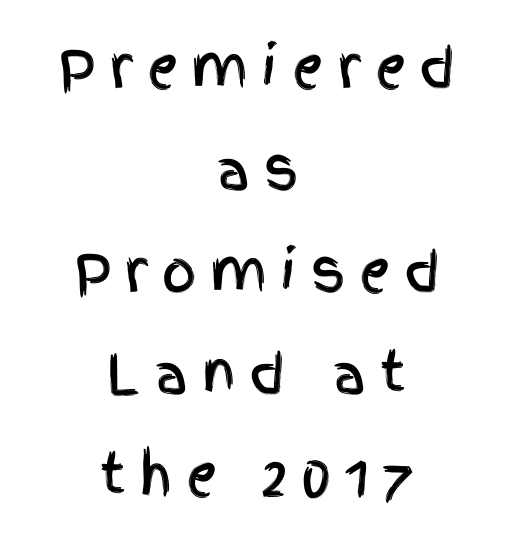
{"serif": "no", "italic": "no", "width": "condensed", "x_height": "large", "monospaced": "no", "underline": "no", "align": "center", "line_spacing_ratio": 1.89, "letter_spacing": "wide", "letter_spacing_em": 0.25, "glyph_px": 54}
